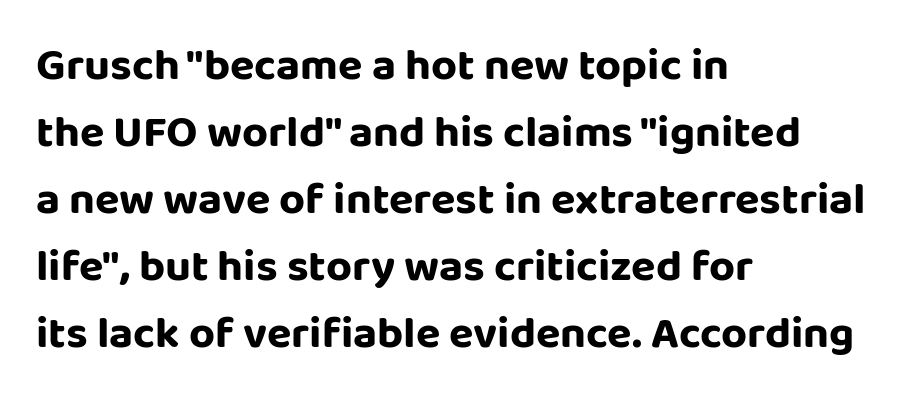
Q: Is the text italic (slanted)? A: No, it is upright.
Q: Is the typeface a serif or a sans-serif typeface? A: Sans-serif.
Q: Is the text underlined? A: No.
Q: How is the paragraph aligned? A: Left-aligned.
Q: Is the spacing between letters normal or unusually wide? A: Normal.
Q: Is the spacing between lines tight, normal or loose? A: Normal.
Q: Width (condensed, normal, or wide)? A: Normal.
Q: Stroke contrast? A: Low.
Q: x-height? A: Large.
Q: Monospaced? A: No.
